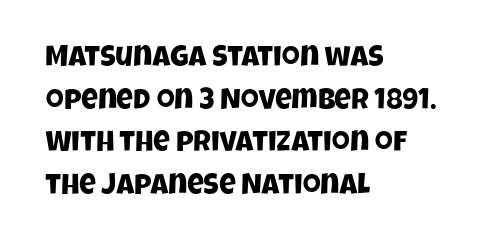
The image shows 29 px condensed sans-serif type; set left-aligned, normal line spacing (1.47x), normal letter spacing, not underlined; low stroke contrast and a large x-height.
